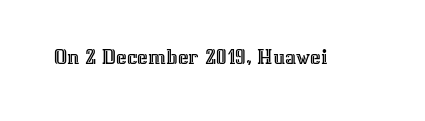
Each word holds together tightly as a unit, with standard inter-letter gaps. Posture: upright roman. The specimen omits any rule beneath the text block's lines.
